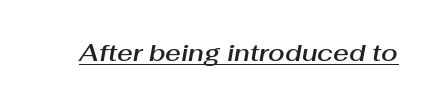
The words here are underlined. If you drew a line through each stem, it would be angled. The face used here is rendered with its standard letterfit.
